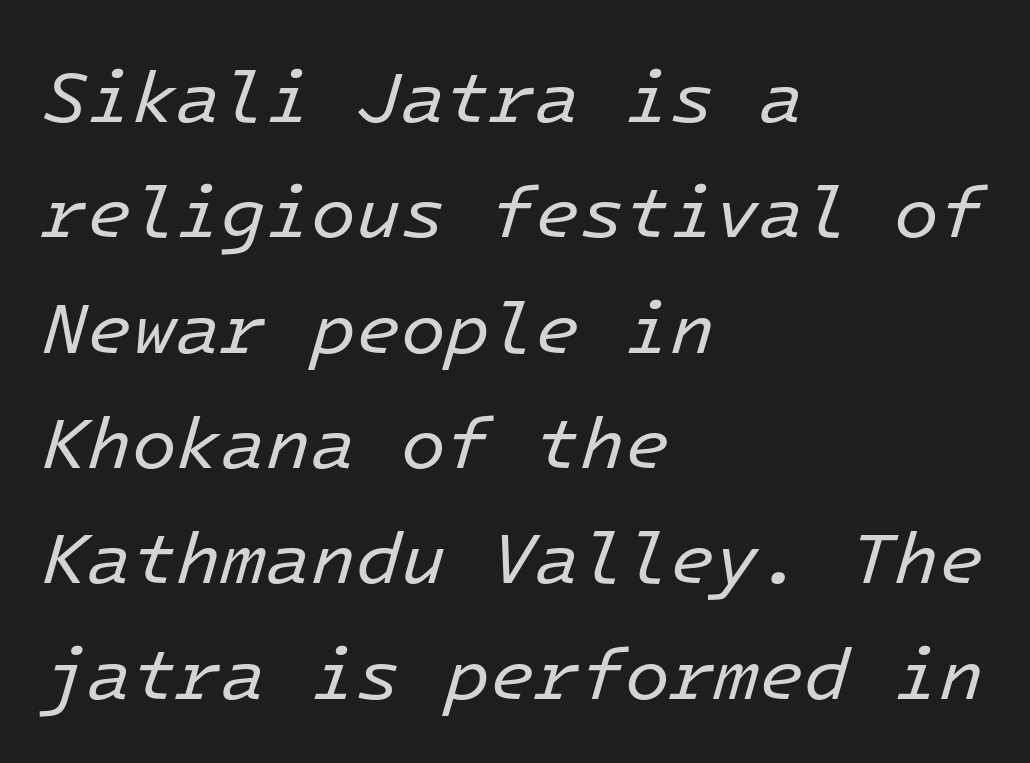
The image shows 73 px regular-weight type, italic (leaning right), monospaced; set left-aligned, normal line spacing (1.58x), normal letter spacing, not underlined; low stroke contrast and a medium x-height.
